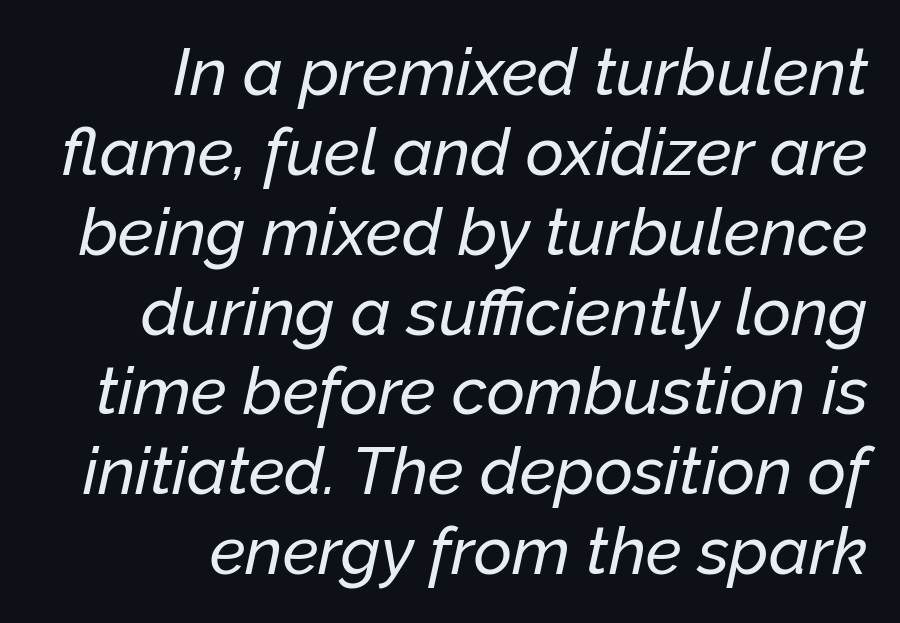
{"italic": "yes", "lean": "right", "slant_degrees": 12, "width": "normal", "stroke_contrast": "low", "x_height": "medium", "monospaced": "no", "underline": "no", "align": "right", "line_spacing_ratio": 1.21, "letter_spacing": "normal", "letter_spacing_em": 0.0, "glyph_px": 66}
